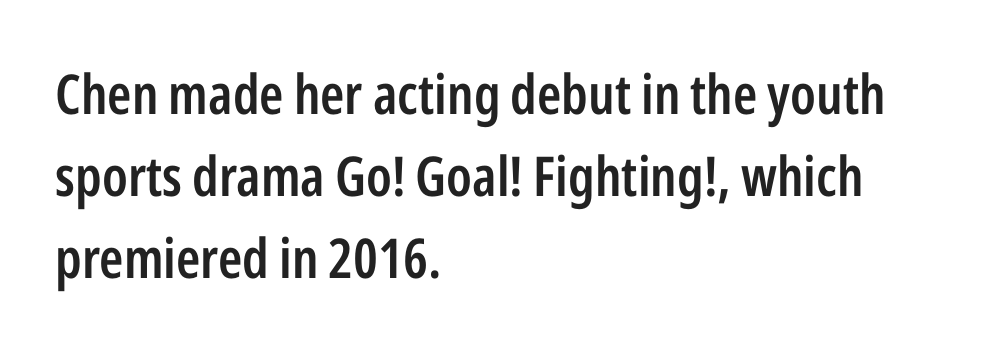
Q: Is the text bold? A: Semi-bold.
Q: Is the text italic (slanted)? A: No, it is upright.
Q: Is the typeface a serif or a sans-serif typeface? A: Sans-serif.
Q: Is the text underlined? A: No.
Q: How is the paragraph aligned? A: Left-aligned.
Q: Is the spacing between letters normal or unusually wide? A: Normal.
Q: Is the spacing between lines tight, normal or loose? A: Normal.
Q: Width (condensed, normal, or wide)? A: Condensed.
Q: Stroke contrast? A: Low.
Q: x-height? A: Medium.
Q: Monospaced? A: No.
